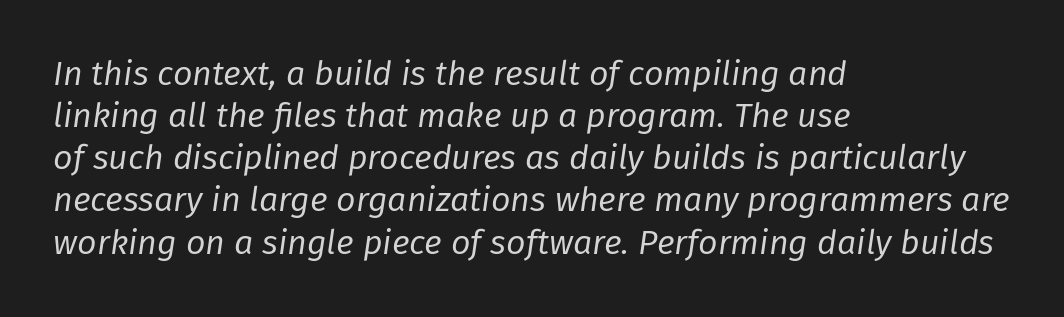
The image shows 34 px regular-weight type, italic (leaning right); set left-aligned, line spacing 1.24x, normal letter spacing, not underlined; low stroke contrast and a medium x-height.
